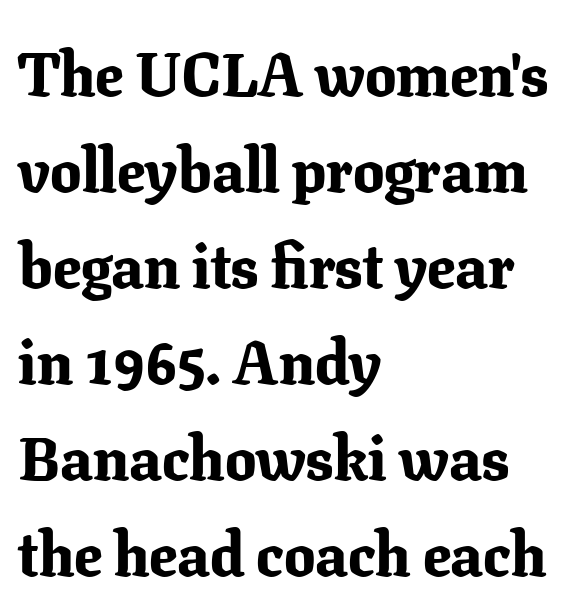
The image shows 62 px bold serif type, upright; set left-aligned, normal line spacing (1.55x), normal letter spacing, not underlined; low stroke contrast and a medium x-height.
